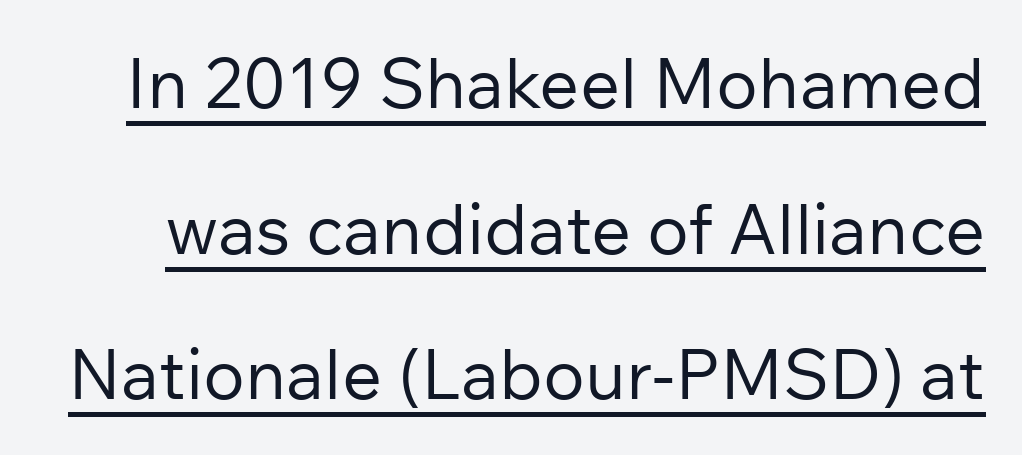
Think standard paragraph weight, or any step lighter than that. Note: no serifs on the glyphs. Posture: straight, roman, zero tilt. Characters follow at the spacing the type designer built in. These lines are rendered in a variable-pitch font. The vertical gap from one line to the next is large.
